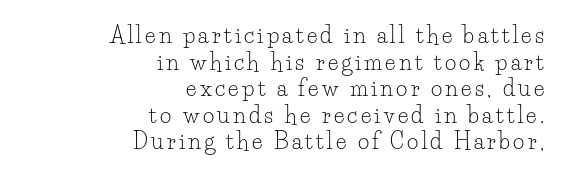
Weight: in the light-to-regular range. Quick note: not italic, upright. This rendering features lettering with no underline. This sample is right-justified, so line beginnings fall wherever the words allow.
